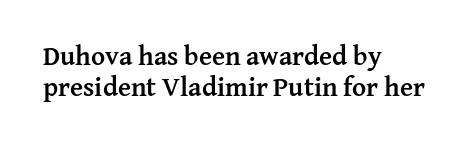
{"italic": "no", "bold": "yes", "underline": "no", "align": "left", "line_spacing": "tight", "line_spacing_ratio": 1.14, "letter_spacing": "normal", "letter_spacing_em": 0.0, "glyph_px": 27}
